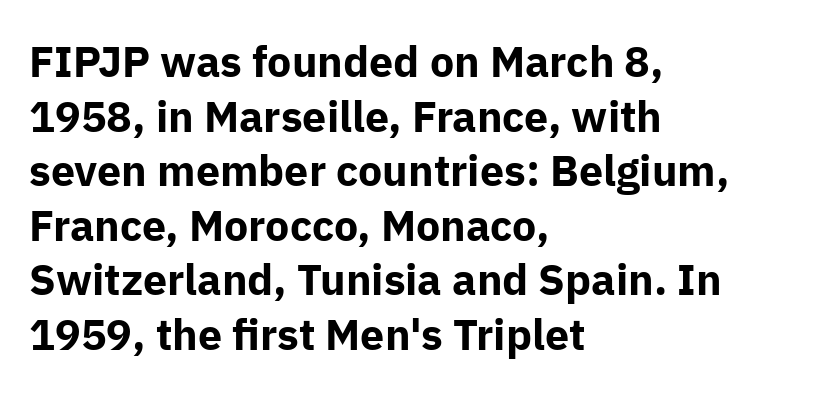
Q: Is the text bold? A: Yes.
Q: Is the text italic (slanted)? A: No, it is upright.
Q: Is the typeface a serif or a sans-serif typeface? A: Sans-serif.
Q: Is the text underlined? A: No.
Q: How is the paragraph aligned? A: Left-aligned.
Q: Is the spacing between letters normal or unusually wide? A: Normal.
Q: Is the spacing between lines tight, normal or loose? A: Normal.
Q: Width (condensed, normal, or wide)? A: Normal.
Q: Stroke contrast? A: Low.
Q: x-height? A: Medium.
Q: Monospaced? A: No.
